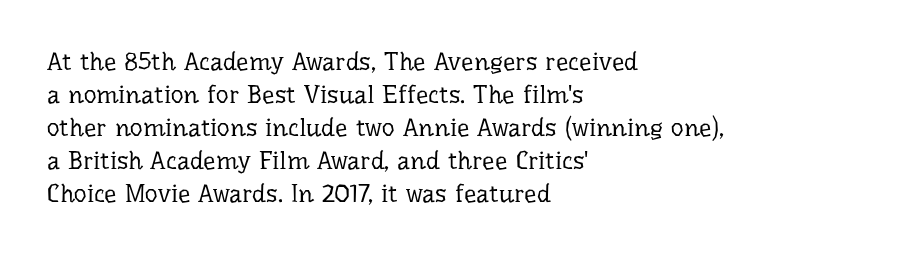
The image shows 25 px text type, upright; set left-aligned, normal line spacing (1.32x), normal letter spacing, not underlined.
